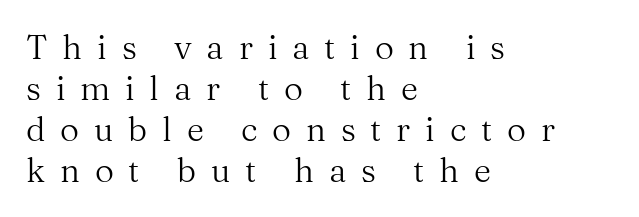
There is plenty of visible air inserted between adjacent glyphs. Is this a fixed-width face? No — the glyphs have proportional, varying widths. Which margin do the lines hug? The left one — the right edge is uneven. To sum up the face: it has serifs. The glyphs are unaccompanied by any horizontal stroke below them.
